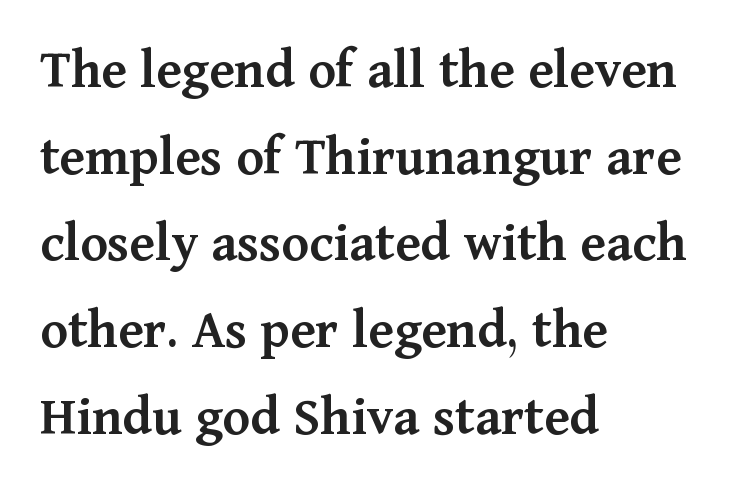
The image shows 57 px semibold serif type, upright; set left-aligned, normal line spacing (1.52x), normal letter spacing, not underlined; medium stroke contrast and a medium x-height.
